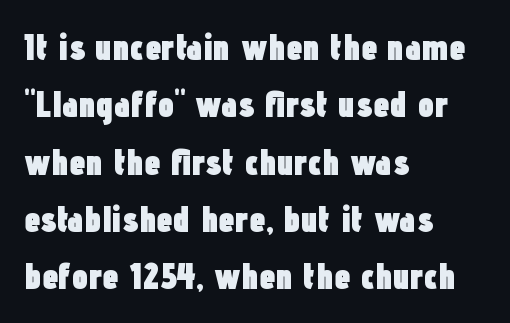
{"serif": "no", "italic": "no", "bold": "yes", "weight": "heavy", "width": "condensed", "stroke_contrast": "low", "x_height": "medium", "monospaced": "no", "underline": "no", "align": "left", "line_spacing": "normal", "line_spacing_ratio": 1.55, "letter_spacing": "normal", "letter_spacing_em": 0.0, "glyph_px": 37}
